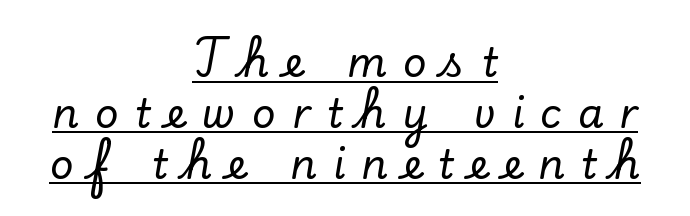
The rag falls on both sides of this text block equally. Compared with undecorated copy, this sample adds a rule below the words. The tracking jumps out immediately: characters are airy and widely separated. Stroke terminals: seriffed. Proportional: the letters do not fall into vertical columns.
